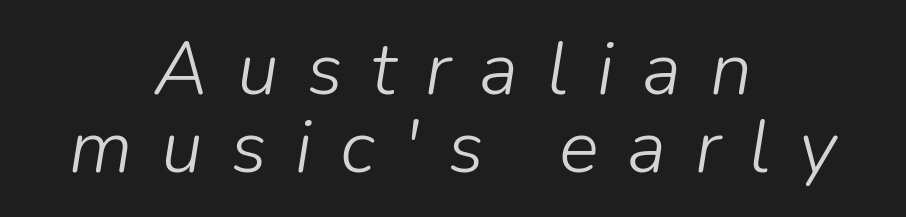
Q: Is the text bold? A: No.
Q: Is the text italic (slanted)? A: Yes, it leans right by about 9 degrees.
Q: Is the text underlined? A: No.
Q: How is the paragraph aligned? A: Centered.
Q: Is the spacing between letters normal or unusually wide? A: Unusually wide.
Q: Is the spacing between lines tight, normal or loose? A: Tight.
Q: Width (condensed, normal, or wide)? A: Normal.
Q: Stroke contrast? A: Low.
Q: x-height? A: Medium.
Q: Monospaced? A: No.
